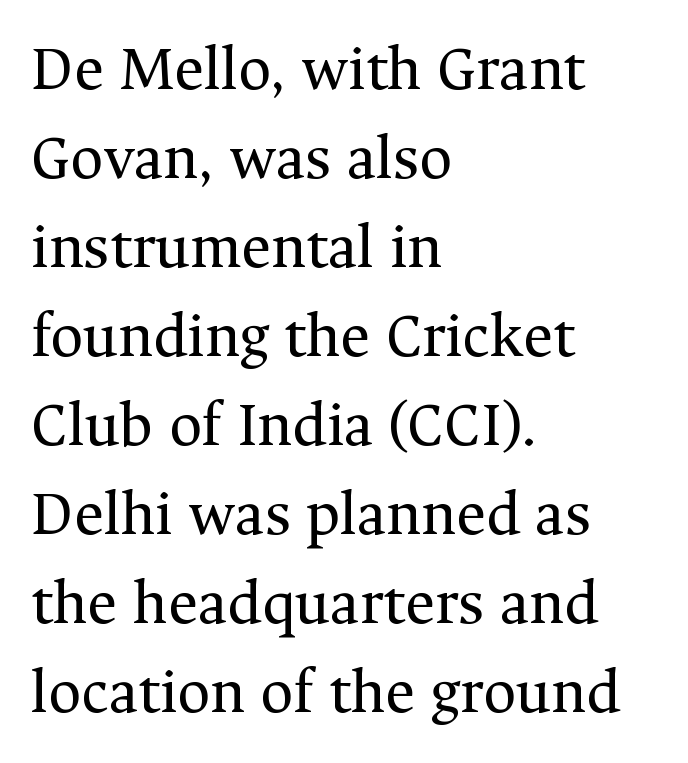
Character widths vary here, with narrow letters taking less room than wide ones. Descenders are the only things crossing below the line. Casual observation: everything's shoved over to the left. The face used here is rendered with its standard letterfit. The rendering shows small feet on the letterforms — a serif design.
